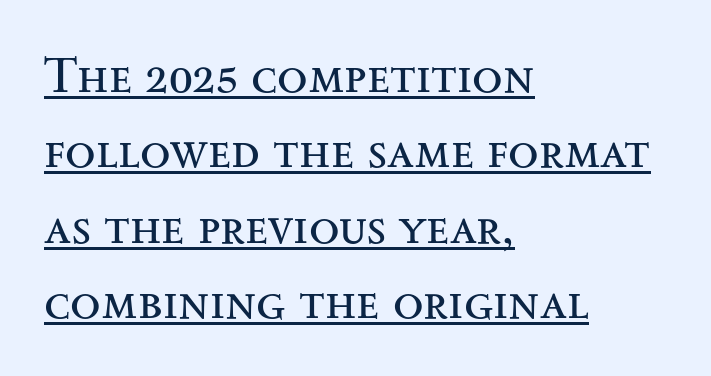
Q: Is the text bold? A: No.
Q: Is the text italic (slanted)? A: No, it is upright.
Q: Is the typeface a serif or a sans-serif typeface? A: Serif.
Q: Is the text underlined? A: Yes.
Q: How is the paragraph aligned? A: Left-aligned.
Q: Is the spacing between letters normal or unusually wide? A: Normal.
Q: Is the spacing between lines tight, normal or loose? A: Normal.
Q: Width (condensed, normal, or wide)? A: Wide.
Q: Stroke contrast? A: Medium.
Q: x-height? A: Small.
Q: Monospaced? A: No.
